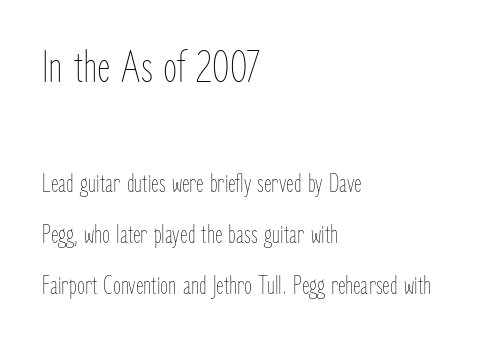
{"italic": "no", "bold": "no", "weight": "thin", "width": "condensed", "stroke_contrast": "low", "x_height": "medium", "monospaced": "no", "underline": "no", "align": "left", "line_spacing": "loose", "line_spacing_ratio": 1.96, "letter_spacing": "normal", "letter_spacing_em": 0.0, "larger_block": "first", "size_ratio": 1.77, "glyph_px": 46}
